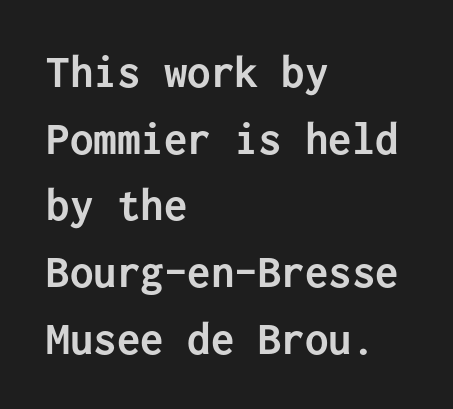
{"serif": "no", "italic": "no", "bold": "yes", "weight": "semibold", "width": "normal", "stroke_contrast": "low", "x_height": "medium", "monospaced": "yes", "underline": "no", "align": "left", "line_spacing": "normal", "line_spacing_ratio": 1.42, "letter_spacing": "normal", "letter_spacing_em": 0.0, "glyph_px": 47}
